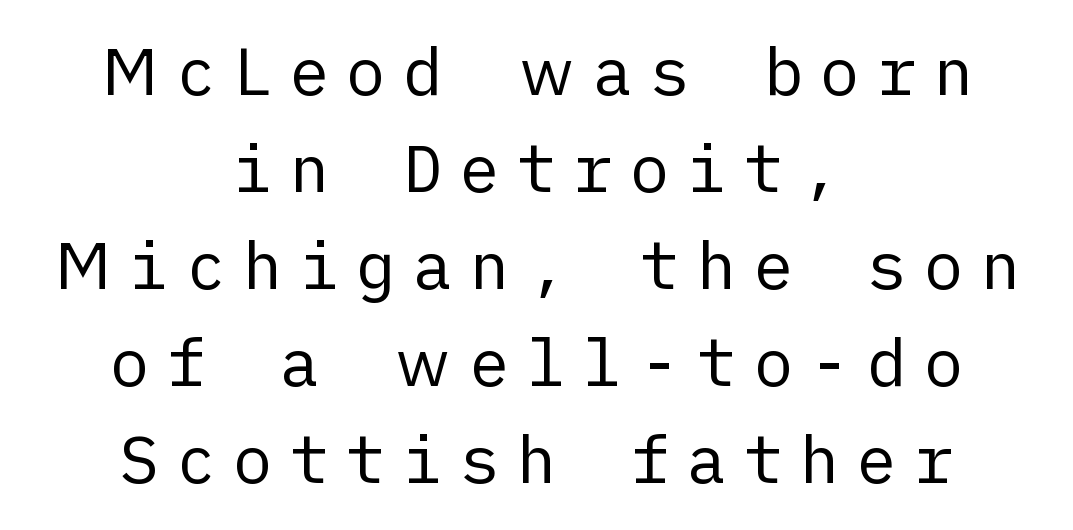
Counters stay open thanks to moderate or lighter strokes. The horizontal fit of the characters is loose and conspicuously gappy. Classification — sans serif. If you measured baseline to baseline, you'd find a middling distance. The strip under each line holds only bare page. Unlike italic type, these characters show no tilt at all.
